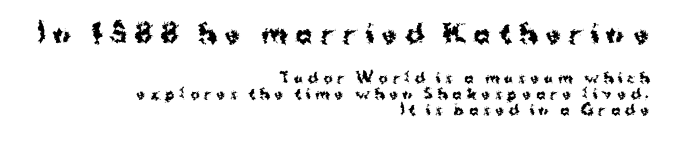
The image shows 25 px bold type, upright; set right-aligned, tight line spacing (1.14x), unusually wide letter spacing (+0.33 em), not underlined; the first (top) block is 1.79x larger.
